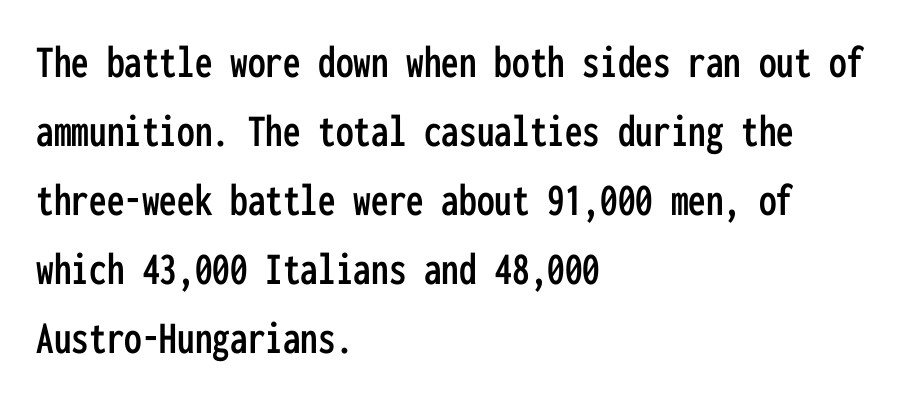
The image shows 47 px condensed sans-serif type, upright, monospaced; set left-aligned, normal line spacing (1.47x), normal letter spacing, not underlined; low stroke contrast and a medium x-height.
